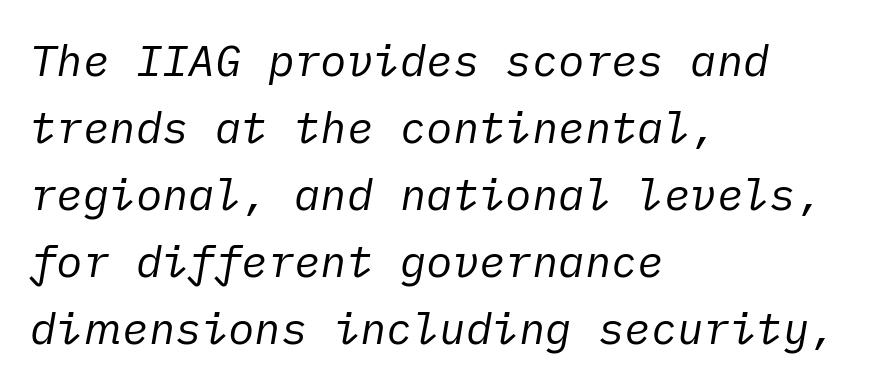
The specimen omits any rule beneath the text block's lines. How are the letters spaced? Ordinarily, with no added tracking. Italic? Definitely — the glyphs are oblique. Weight: in the light-to-regular range. A student would call this left alignment; a typographer would say flush left, rag right.
